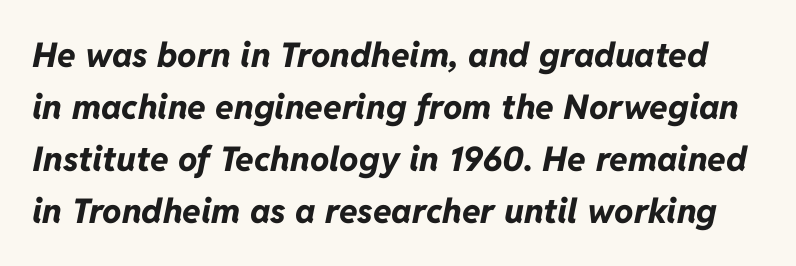
The image shows 34 px bold type, italic (leaning right); set normal line spacing (1.53x), normal letter spacing, not underlined; low stroke contrast and a medium x-height.
